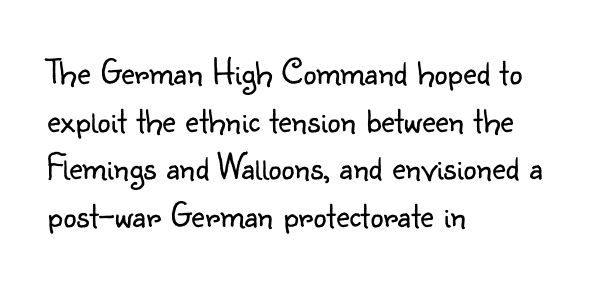
{"serif": "no", "italic": "no", "bold": "no", "weight": "light", "width": "normal", "stroke_contrast": "low", "x_height": "small", "monospaced": "no", "underline": "no", "align": "left", "line_spacing": "normal", "line_spacing_ratio": 1.29, "letter_spacing": "normal", "letter_spacing_em": 0.0, "glyph_px": 37}
